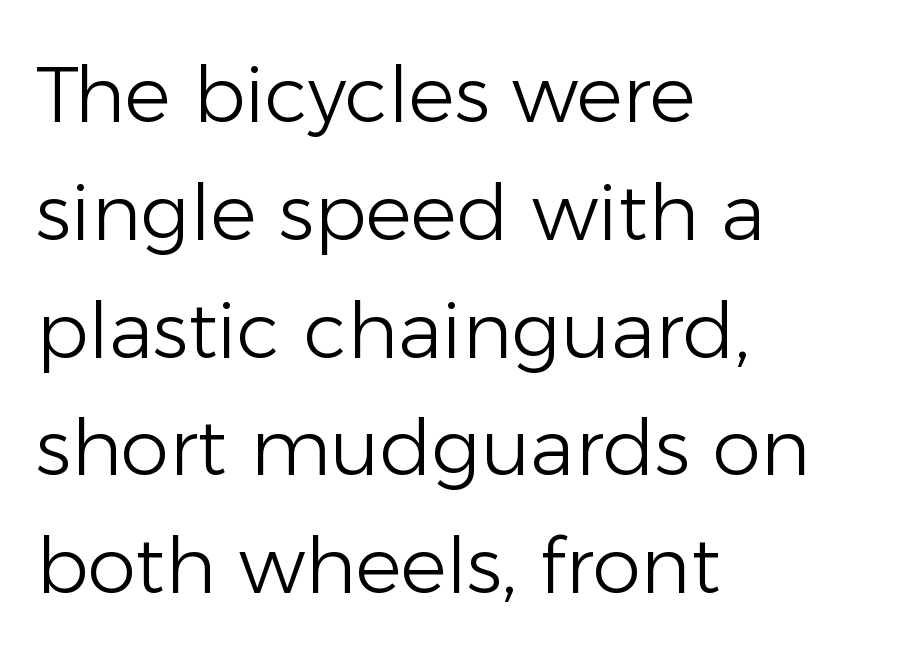
Q: Is the text bold? A: No.
Q: Is the text italic (slanted)? A: No, it is upright.
Q: Is the typeface a serif or a sans-serif typeface? A: Sans-serif.
Q: Is the text underlined? A: No.
Q: How is the paragraph aligned? A: Left-aligned.
Q: Is the spacing between letters normal or unusually wide? A: Normal.
Q: Is the spacing between lines tight, normal or loose? A: Normal.
Q: Width (condensed, normal, or wide)? A: Normal.
Q: Stroke contrast? A: Low.
Q: x-height? A: Medium.
Q: Monospaced? A: No.
